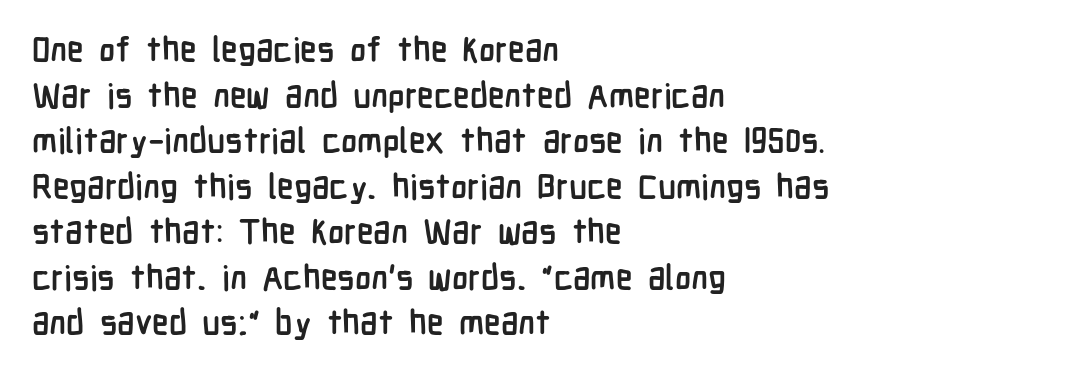
Q: Is the text bold? A: Yes.
Q: Is the text italic (slanted)? A: No, it is upright.
Q: Is the typeface a serif or a sans-serif typeface? A: Sans-serif.
Q: Is the text underlined? A: No.
Q: How is the paragraph aligned? A: Left-aligned.
Q: Is the spacing between letters normal or unusually wide? A: Normal.
Q: Is the spacing between lines tight, normal or loose? A: Normal.
Q: Width (condensed, normal, or wide)? A: Condensed.
Q: Stroke contrast? A: Low.
Q: x-height? A: Medium.
Q: Monospaced? A: No.
